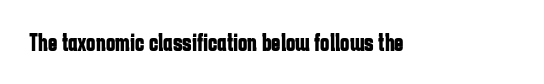
Q: Is the text bold? A: Yes.
Q: Is the text italic (slanted)? A: No, it is upright.
Q: Is the text underlined? A: No.
Q: Is the spacing between letters normal or unusually wide? A: Normal.
